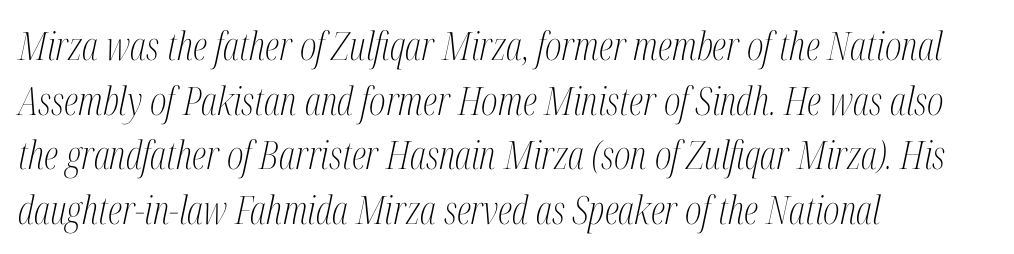
Posture: slanted. Nothing unusual about the tracking: characters are spaced as the font intends. No word sits above an underline. Each letter keeps its own natural width here, so spacing adapts to shape. The letters carry serifs — small finishing strokes at the ends of their stems. What's the leading like? Ordinary, nothing unusual.
